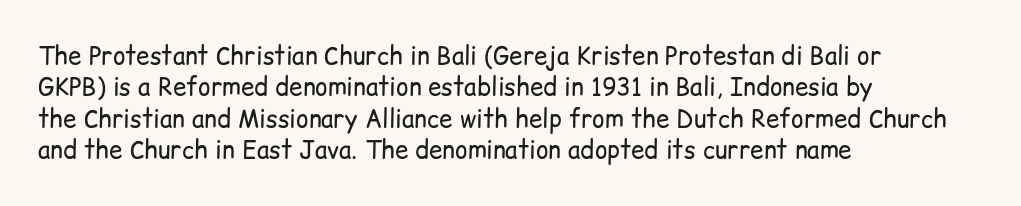
The image shows 24 px text type, upright; set left-aligned, normal line spacing (1.31x), normal letter spacing, not underlined.
